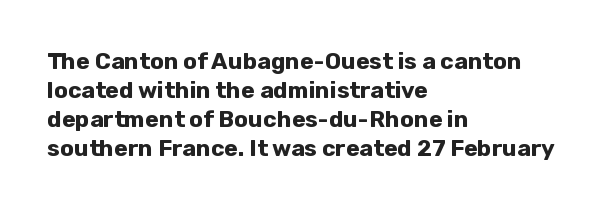
{"italic": "no", "bold": "yes", "underline": "no", "align": "left", "line_spacing": "normal", "line_spacing_ratio": 1.26, "letter_spacing": "normal", "letter_spacing_em": 0.0, "glyph_px": 23}
